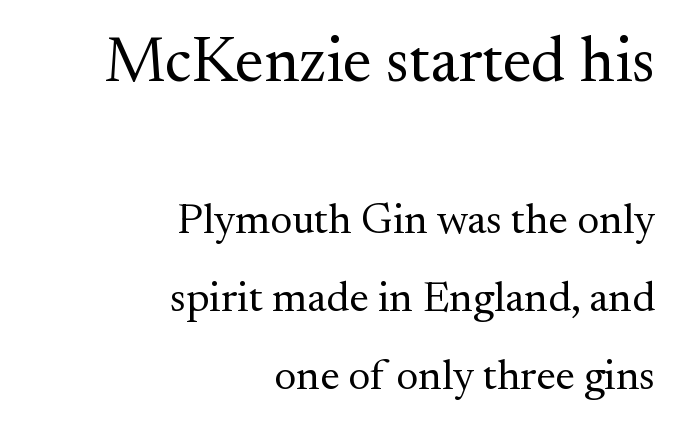
Q: Is the text bold? A: No.
Q: Is the text italic (slanted)? A: No, it is upright.
Q: Is the typeface a serif or a sans-serif typeface? A: Serif.
Q: Is the text underlined? A: No.
Q: How is the paragraph aligned? A: Right-aligned.
Q: Is the spacing between letters normal or unusually wide? A: Normal.
Q: Which block of text is set in a larger size, the first (top) or the second (bottom)? A: The first (top) one.
Q: Width (condensed, normal, or wide)? A: Normal.
Q: Stroke contrast? A: Medium.
Q: x-height? A: Small.
Q: Monospaced? A: No.
